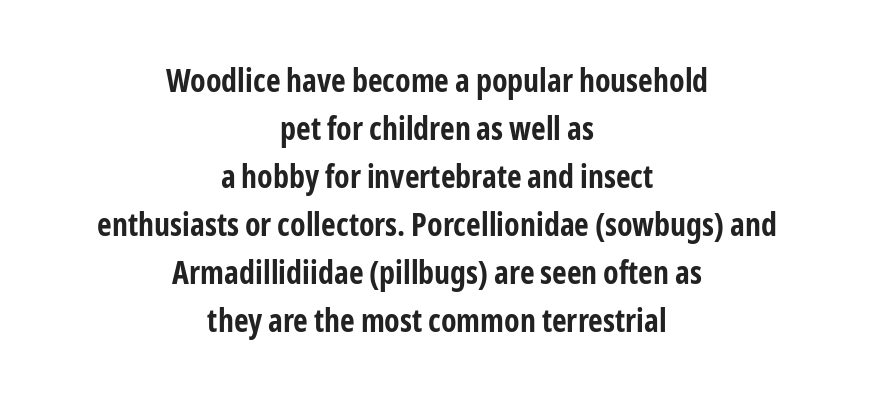
{"serif": "no", "italic": "no", "bold": "yes", "weight": "bold", "width": "condensed", "stroke_contrast": "low", "x_height": "medium", "monospaced": "no", "underline": "no", "align": "center", "line_spacing": "normal", "line_spacing_ratio": 1.5, "letter_spacing": "normal", "letter_spacing_em": 0.0, "glyph_px": 32}
